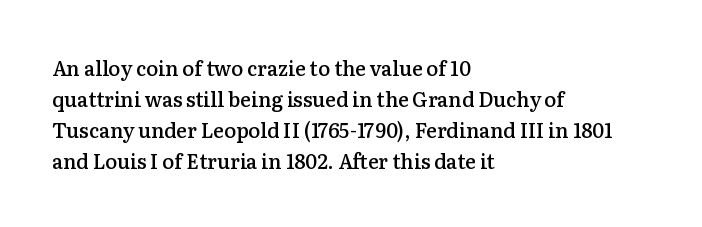
The image shows 20 px text type, upright; set left-aligned, normal line spacing (1.55x), normal letter spacing, not underlined.
